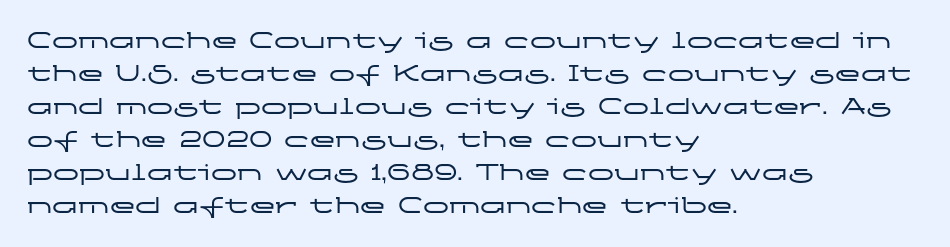
The image shows 26 px text type, upright; set left-aligned, normal line spacing (1.27x), normal letter spacing, not underlined.
